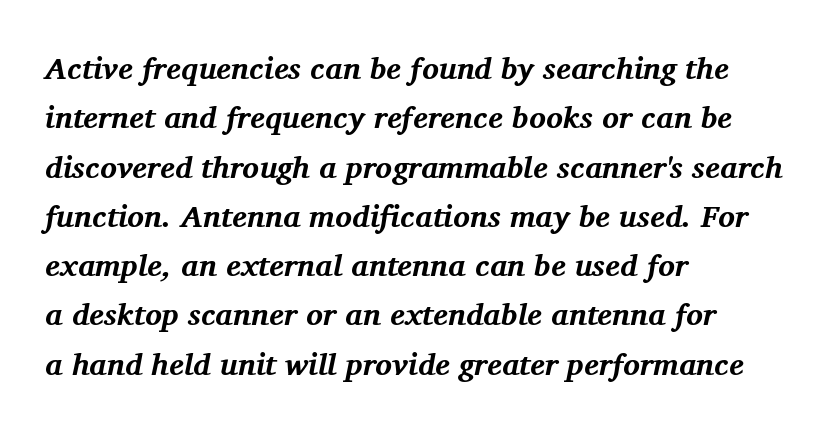
{"serif": "yes", "italic": "yes", "lean": "right", "slant_degrees": 11, "bold": "yes", "weight": "bold", "width": "normal", "stroke_contrast": "medium", "x_height": "medium", "monospaced": "no", "underline": "no", "align": "left", "line_spacing": "normal", "line_spacing_ratio": 1.59, "letter_spacing": "normal", "letter_spacing_em": 0.0, "glyph_px": 31}
